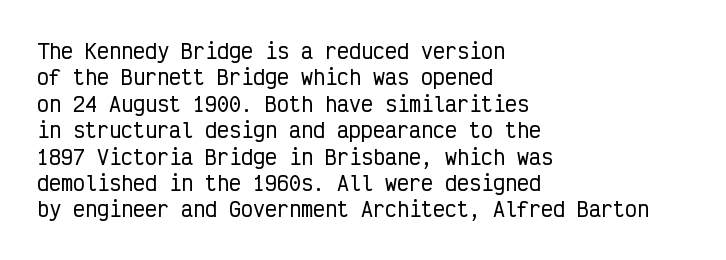
{"italic": "no", "underline": "no", "align": "left", "line_spacing": "normal", "line_spacing_ratio": 1.32, "letter_spacing": "normal", "letter_spacing_em": 0.0, "glyph_px": 20}
